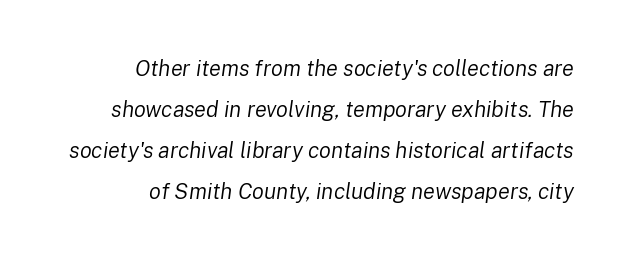
Every character sits at an angle, as italics do. Honestly, there is no underline to notice here at all. No letter is thick-stroked: the sample isn't bold. Every row of glyphs terminates at an identical x-position on the right. Between one letter and the next there's only the usual sliver of space.
